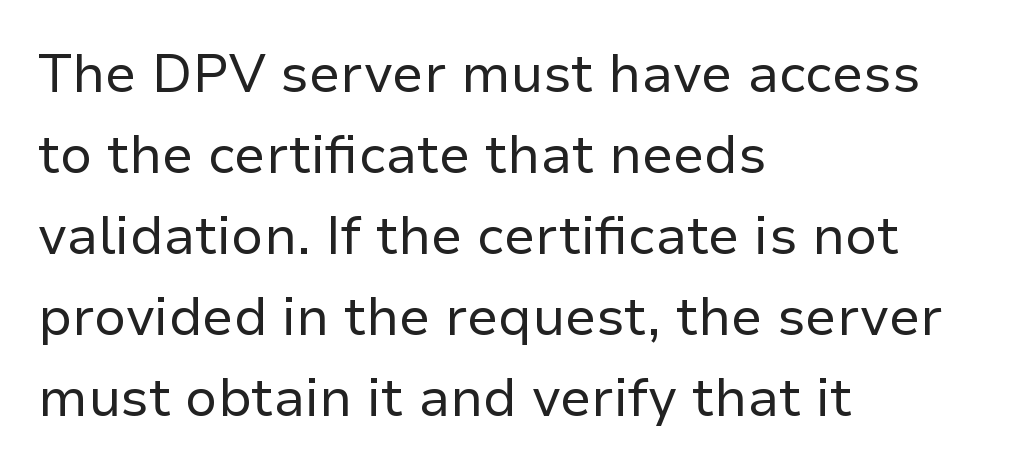
Q: Is the text bold? A: No.
Q: Is the text italic (slanted)? A: No, it is upright.
Q: Is the typeface a serif or a sans-serif typeface? A: Sans-serif.
Q: Is the text underlined? A: No.
Q: How is the paragraph aligned? A: Left-aligned.
Q: Is the spacing between letters normal or unusually wide? A: Normal.
Q: Is the spacing between lines tight, normal or loose? A: Normal.
Q: Width (condensed, normal, or wide)? A: Normal.
Q: Stroke contrast? A: Low.
Q: x-height? A: Medium.
Q: Monospaced? A: No.
